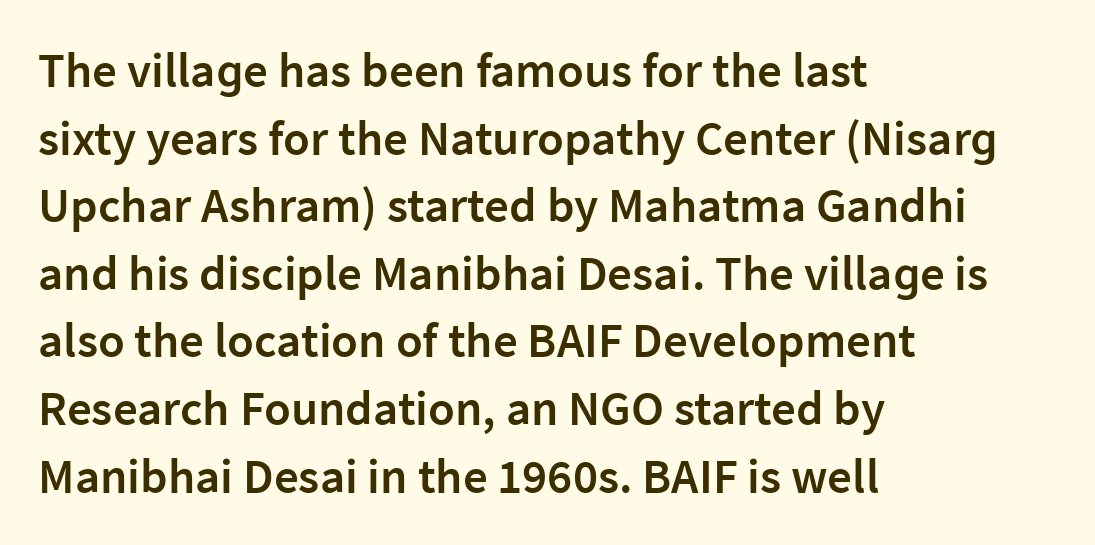
Plain, unruled lines of type. Every character sits straight up, as roman type does. Check where the strokes stop: nothing finishes them off — pure sans. The strokes are fattened partway — semibold, not bold. These lines are rendered in a variable-pitch font. Line beginnings align vertically; line endings do not.
